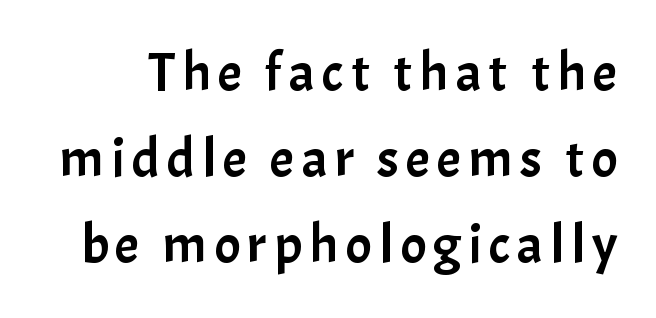
Every character sits straight up, as roman type does. Each new line begins a customary step beneath the previous one. Varying glyph widths throughout — classic text-font behaviour. Typographically, this falls in the sans-serif category. The glyphs are unaccompanied by any horizontal stroke below them.
